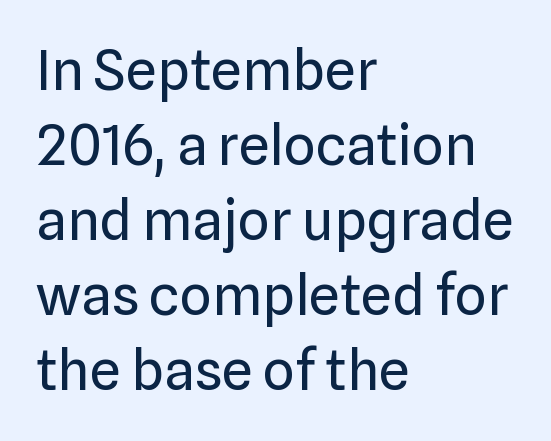
{"serif": "no", "italic": "no", "bold": "no", "weight": "regular", "width": "normal", "stroke_contrast": "low", "x_height": "medium", "monospaced": "no", "underline": "no", "align": "left", "line_spacing": "normal", "line_spacing_ratio": 1.34, "letter_spacing": "normal", "letter_spacing_em": 0.0, "glyph_px": 56}
